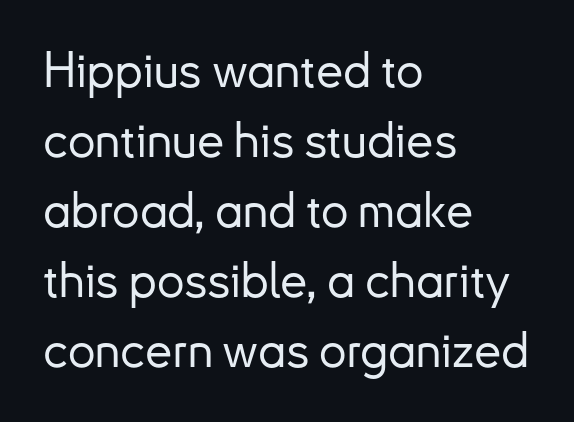
{"serif": "no", "italic": "no", "width": "normal", "stroke_contrast": "low", "x_height": "small", "monospaced": "no", "underline": "no", "align": "left", "line_spacing": "normal", "line_spacing_ratio": 1.43, "letter_spacing": "normal", "letter_spacing_em": 0.0, "glyph_px": 49}
